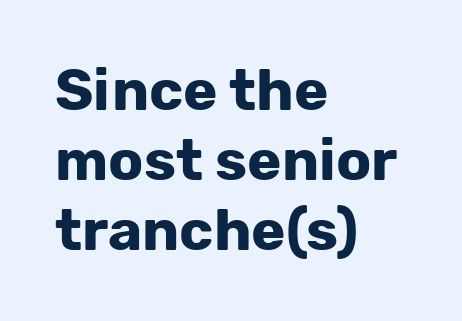
These words are printed bold, with thick strokes throughout. Do the characters align in a grid? No, the font is proportional. The paragraph shown leans on its left margin. The words here are not underlined. Stroke terminals: plain, sans-serif.
